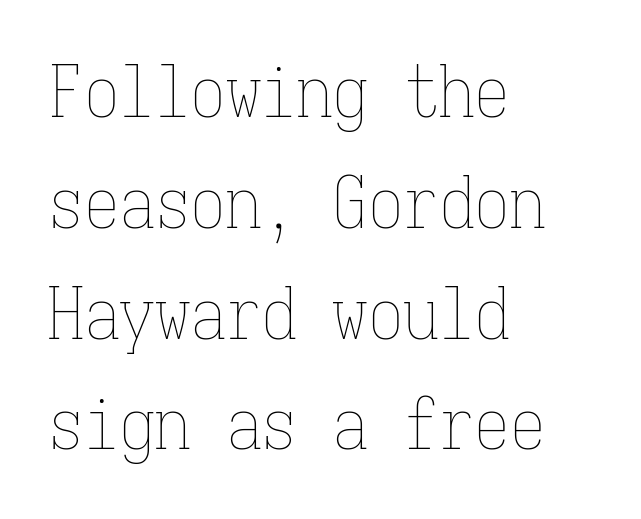
Plain, unruled lines of type. This sample keeps an unexceptional amount of space between lines. Casual observation: everything's shoved over to the left. Do the letters lean? They stand straight. Does extra space separate the letters? No, they use regular spacing. A light-to-regular cut is what we see here.
